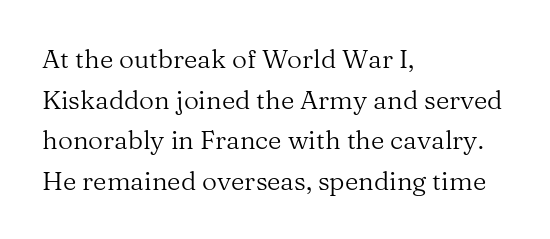
{"italic": "no", "bold": "no", "underline": "no", "align": "left", "line_spacing": "normal", "line_spacing_ratio": 1.56, "letter_spacing": "normal", "letter_spacing_em": 0.0, "glyph_px": 26}
